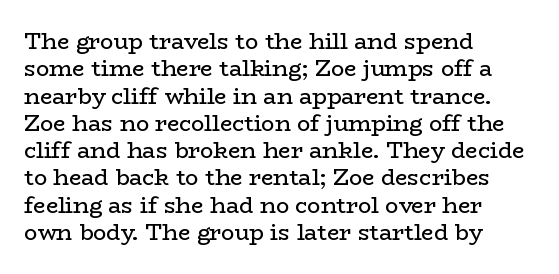
{"italic": "no", "bold": "no", "underline": "no", "align": "left", "line_spacing_ratio": 1.24, "letter_spacing": "normal", "letter_spacing_em": 0.0, "glyph_px": 22}
